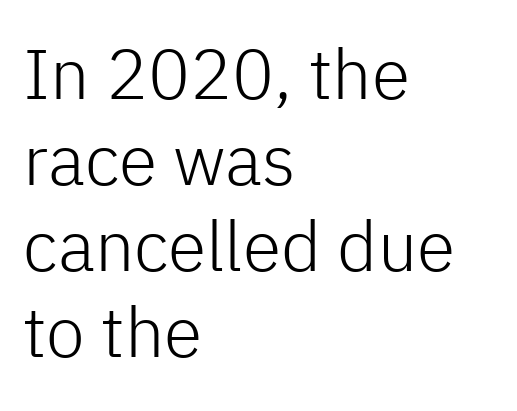
Has an underline been added? It has not. This rendering employs a face without finishing strokes, i.e., a sans-serif. Horizontally, the lines are justified to the leading edge only. These lines are rendered in a variable-pitch font.
